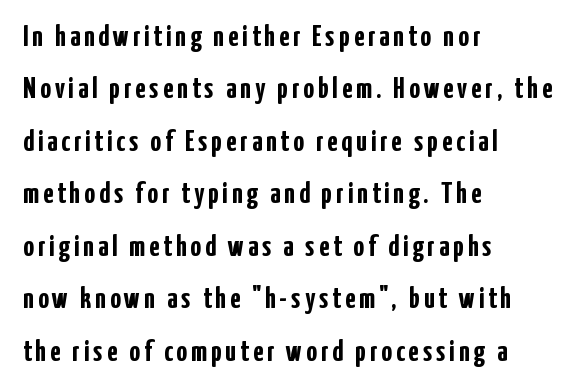
{"serif": "no", "italic": "no", "bold": "yes", "weight": "semibold", "width": "condensed", "stroke_contrast": "low", "x_height": "medium", "monospaced": "no", "underline": "no", "align": "left", "line_spacing_ratio": 1.75, "glyph_px": 30}
